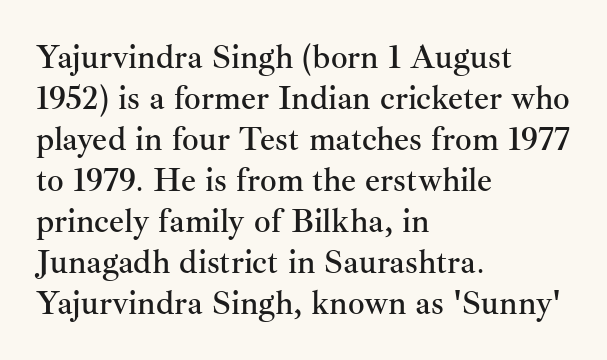
Q: Is the text italic (slanted)? A: No, it is upright.
Q: Is the typeface a serif or a sans-serif typeface? A: Serif.
Q: Is the text underlined? A: No.
Q: How is the paragraph aligned? A: Left-aligned.
Q: Is the spacing between letters normal or unusually wide? A: Normal.
Q: Width (condensed, normal, or wide)? A: Normal.
Q: Stroke contrast? A: Medium.
Q: x-height? A: Small.
Q: Monospaced? A: No.
